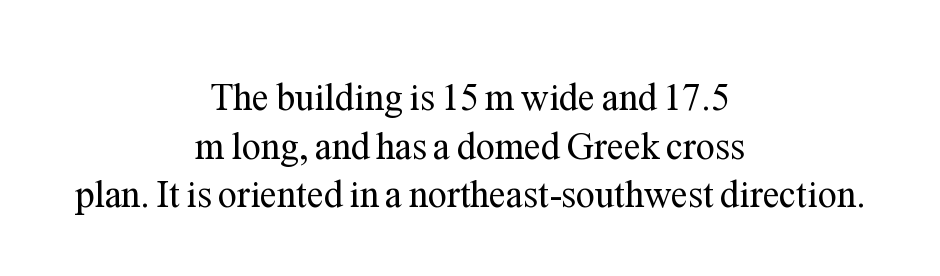
The letters advance in unequal steps, a hallmark of proportional type. Are there feet on the stems? There are — it's a serif. Tall strokes in this sample are plumb rather than angled. The face used here is rendered with its standard letterfit.
